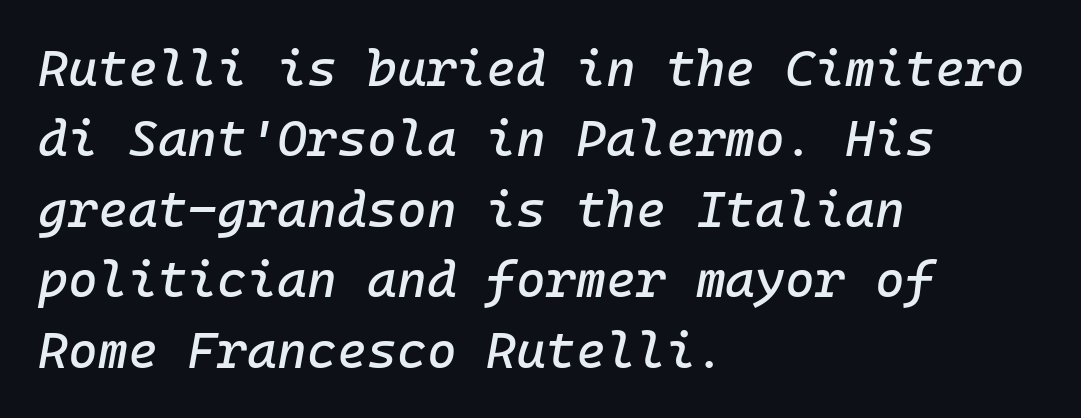
{"italic": "yes", "lean": "right", "slant_degrees": 10, "width": "normal", "stroke_contrast": "low", "x_height": "medium", "underline": "no", "align": "left", "line_spacing": "normal", "line_spacing_ratio": 1.38, "letter_spacing": "normal", "letter_spacing_em": 0.0, "glyph_px": 51}
